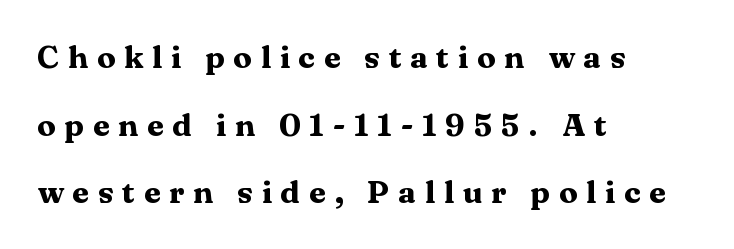
A bare baseline throughout the passage. The specimen reads as upright at a glance. The setting favours the left margin, as ordinary paragraphs usually do. Notice how thick the strokes are: this is what a full bold looks like. A typesetter would label this face a serif.
